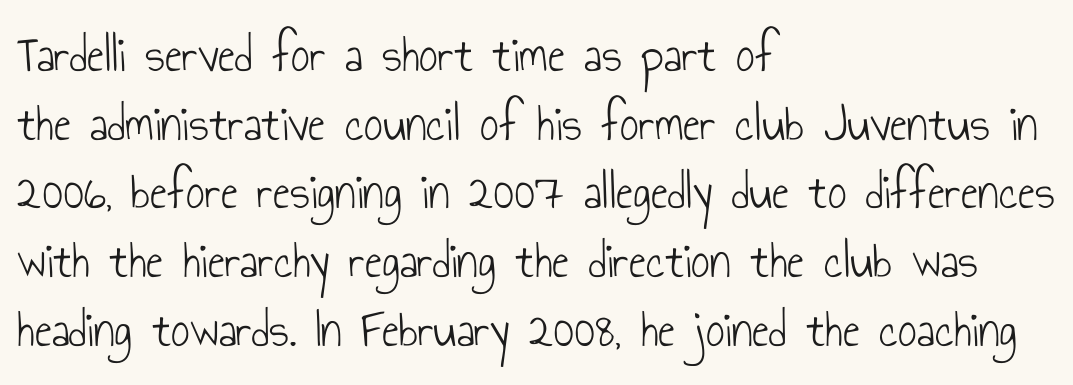
{"serif": "no", "italic": "no", "bold": "no", "weight": "light", "width": "condensed", "stroke_contrast": "low", "x_height": "small", "monospaced": "no", "underline": "no", "align": "left", "line_spacing": "normal", "line_spacing_ratio": 1.32, "letter_spacing": "normal", "letter_spacing_em": 0.0, "glyph_px": 52}
